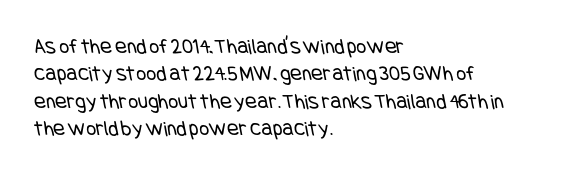
Q: Is the text bold? A: No.
Q: Is the text underlined? A: No.
Q: How is the paragraph aligned? A: Left-aligned.
Q: Is the spacing between letters normal or unusually wide? A: Normal.
